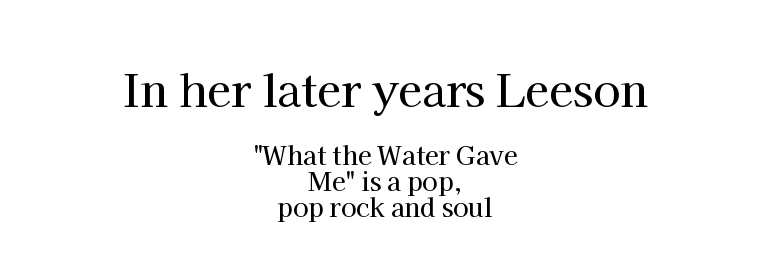
The letters advance in unequal steps, a hallmark of proportional type. Compared with typical paragraphs, the rows here are closer together. The letterforms sit shoulder to shoulder at normal distance. The emphasis by scale lands on block number one, above. The letters stand upright; this is a roman face. To sum up the face: it has serifs.
